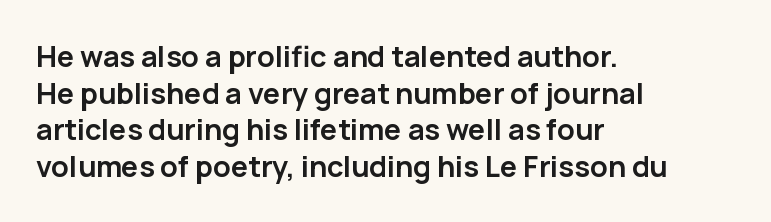
{"serif": "no", "italic": "no", "bold": "yes", "weight": "semibold", "width": "normal", "stroke_contrast": "low", "x_height": "medium", "monospaced": "no", "underline": "no", "align": "left", "line_spacing": "normal", "line_spacing_ratio": 1.26, "letter_spacing": "normal", "letter_spacing_em": 0.0, "glyph_px": 29}
